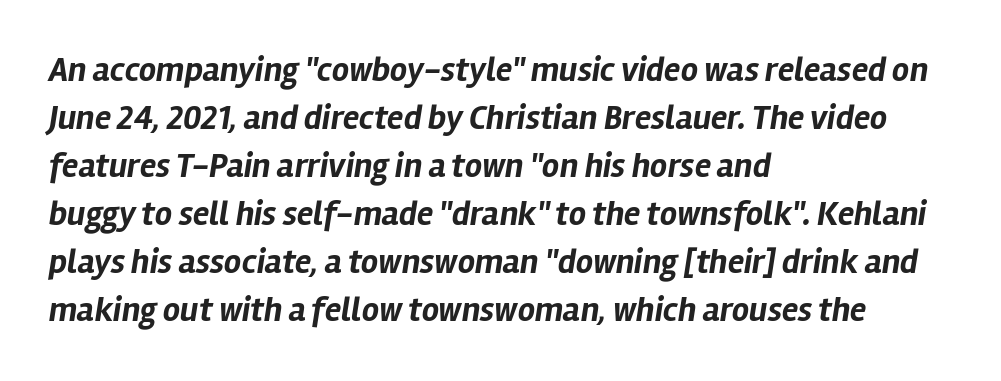
The image shows 34 px bold type, italic (leaning right); set left-aligned, normal line spacing (1.41x), normal letter spacing, not underlined; low stroke contrast and a medium x-height.
